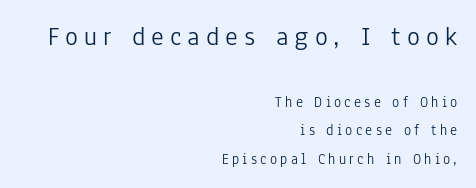
{"italic": "no", "bold": "no", "underline": "no", "align": "right", "line_spacing": "loose", "line_spacing_ratio": 1.9, "letter_spacing": "wide", "letter_spacing_em": 0.22, "larger_block": "first", "size_ratio": 1.8, "glyph_px": 27}
